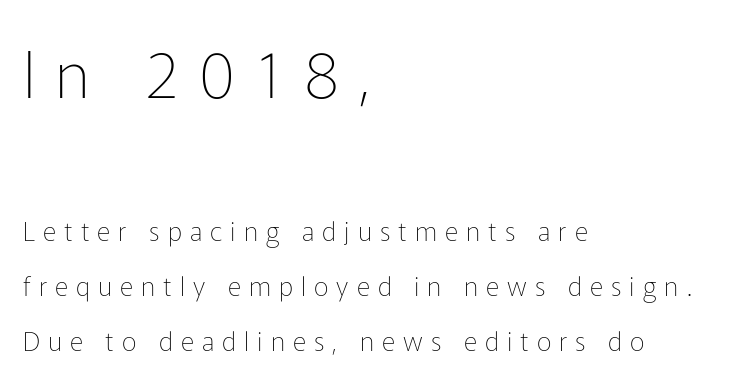
Spacing between characters has been opened up far beyond the box default. The paragraph has a hard left edge and a soft right edge. The passage shown is typed in a proportional face where columns would drift. Quick note: underline off. The earlier block is typeset at a bigger size than the later block. Letterform terminals end flat and unadorned throughout the passage.
